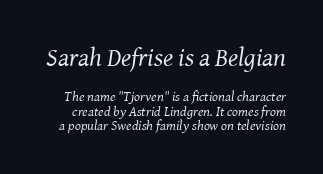
Q: Is the text bold? A: No.
Q: Is the text italic (slanted)? A: Yes, it leans right by about 8 degrees.
Q: Is the text underlined? A: No.
Q: Is the spacing between letters normal or unusually wide? A: Normal.
Q: Is the spacing between lines tight, normal or loose? A: Tight.
Q: Which block of text is set in a larger size, the first (top) or the second (bottom)? A: The first (top) one.
